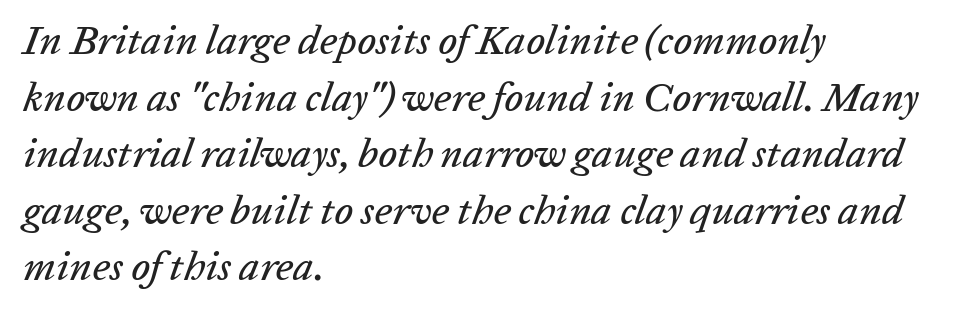
{"italic": "yes", "lean": "right", "slant_degrees": 20, "width": "normal", "stroke_contrast": "low", "x_height": "medium", "monospaced": "no", "underline": "no", "align": "left", "line_spacing": "normal", "line_spacing_ratio": 1.38, "letter_spacing": "normal", "letter_spacing_em": 0.0, "glyph_px": 41}
